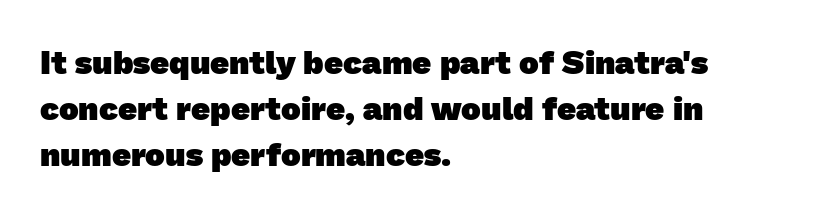
Left-aligned paragraph, ragged on the right. Each letter keeps its own natural width here, so spacing adapts to shape. Each letter's strokes conclude bluntly, with no projecting serifs. Honestly, the row spacing looks completely unremarkable. The glyphs are unaccompanied by any horizontal stroke below them. No extra tracking has been applied to these lines.
